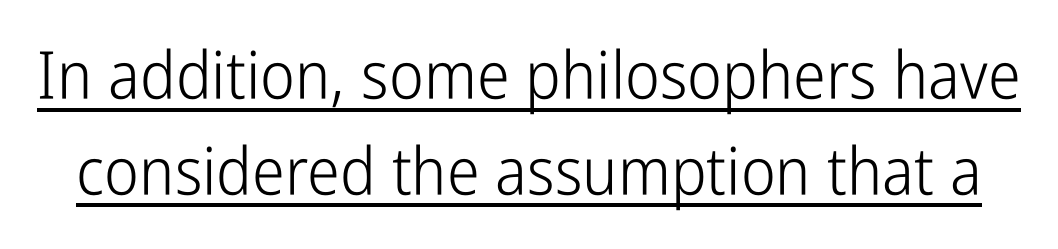
Varying glyph widths throughout — classic text-font behaviour. Observe the ordinary spacing: letters are neighbours, not strangers. The strokes carry an ordinary text weight at most. Students, observe: this is what conventionally led text looks like. Ascenders rise straight up at ninety degrees. The text was rendered using a sans face with plain stroke endings.
